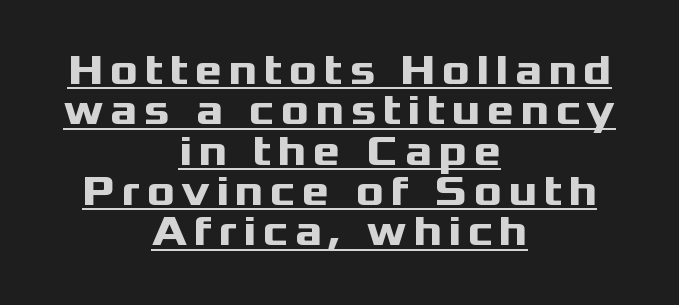
A baseline rule has been typeset under these characters. Is the type bold? Yes — the strokes are clearly thick and heavy. The text block is weighted toward neither margin, spreading evenly from the middle. Do the characters align in a grid? No, the font is proportional.
